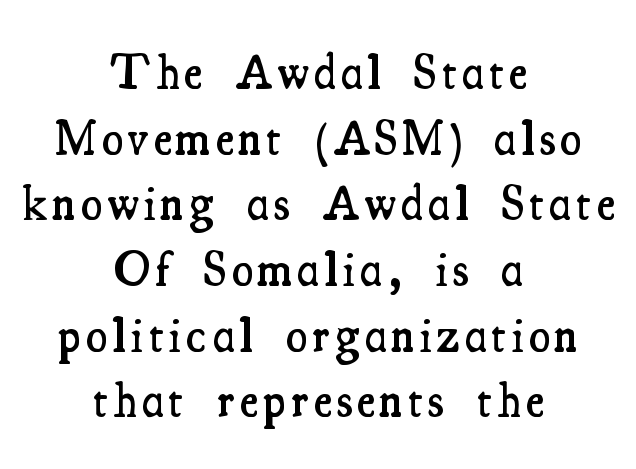
The image shows 49 px semibold, condensed serif type, upright; set centered, normal line spacing (1.34x), not underlined; medium stroke contrast and a small x-height.
